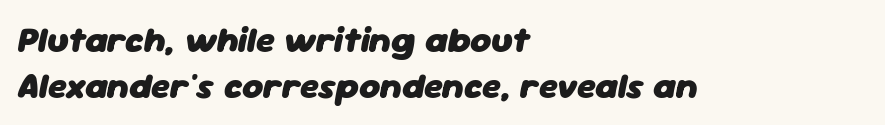
The image shows 36 px heavy type, italic (leaning right); set left-aligned, normal line spacing (1.27x), normal letter spacing, not underlined; low stroke contrast and a medium x-height.
